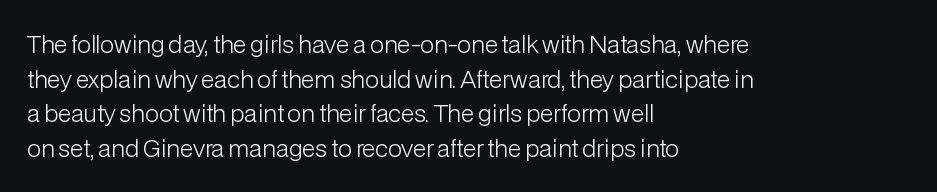
{"italic": "no", "bold": "no", "underline": "no", "align": "left", "line_spacing": "normal", "line_spacing_ratio": 1.51, "letter_spacing": "normal", "letter_spacing_em": 0.0, "glyph_px": 23}
